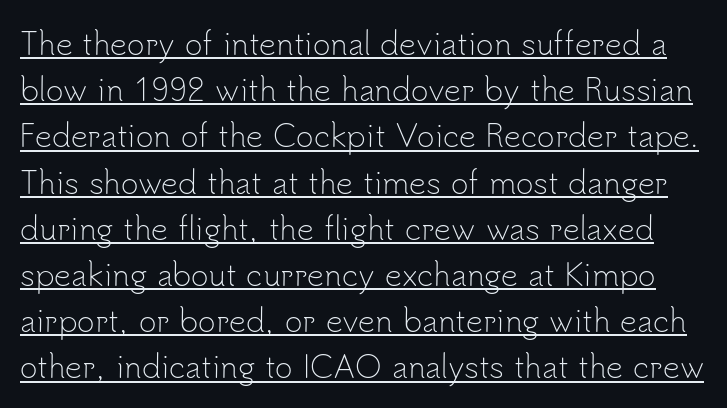
There is no visible air inserted between adjacent glyphs. The weight would be labelled regular, book, light, or lighter still. Tall strokes in this sample are plumb rather than angled. No feet cap the strokes, marking this as sans-serif type.
